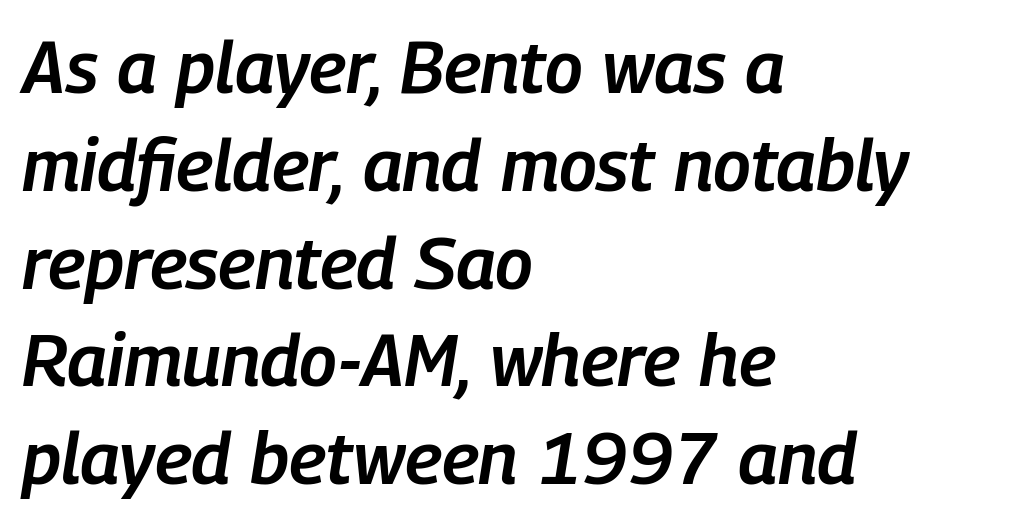
Q: Is the text bold? A: Semi-bold.
Q: Is the text italic (slanted)? A: Yes, it leans right by about 9 degrees.
Q: Is the text underlined? A: No.
Q: How is the paragraph aligned? A: Left-aligned.
Q: Is the spacing between letters normal or unusually wide? A: Normal.
Q: Is the spacing between lines tight, normal or loose? A: Normal.
Q: Width (condensed, normal, or wide)? A: Condensed.
Q: Stroke contrast? A: Low.
Q: x-height? A: Medium.
Q: Monospaced? A: No.
